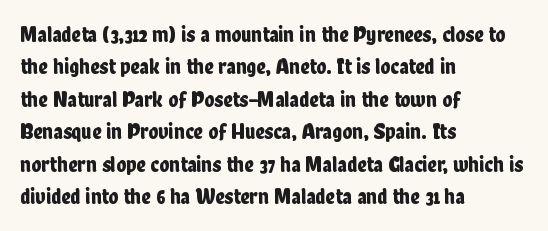
{"italic": "no", "underline": "no", "align": "left", "line_spacing": "normal", "line_spacing_ratio": 1.41, "letter_spacing": "normal", "letter_spacing_em": 0.0, "glyph_px": 23}
